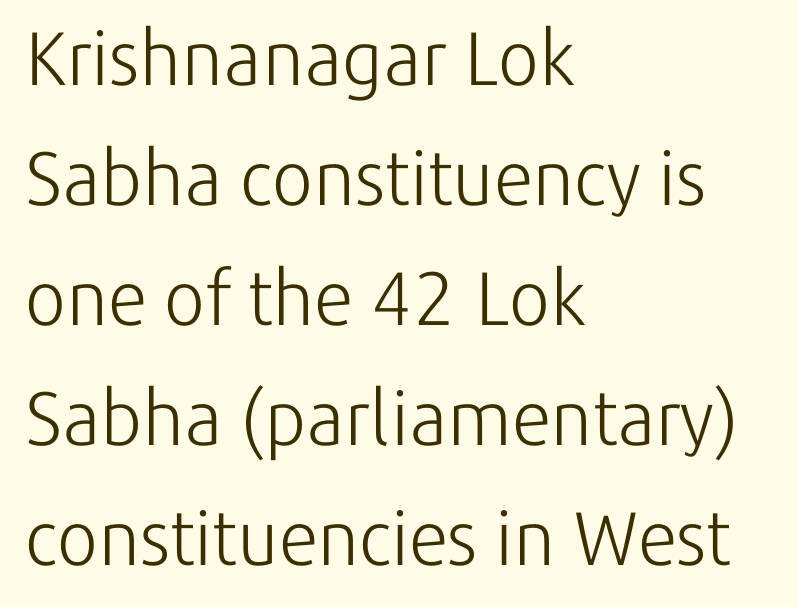
Weight class: somewhere from thin through regular. Observe the ordinary spacing: letters are neighbours, not strangers. I'd call this a sans setting — the letters go barefoot. The passage shown is typed in a proportional face where columns would drift. This block has exactly the height ordinary leading produces.
